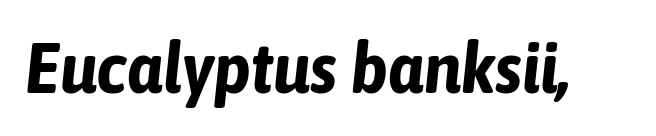
{"italic": "yes", "lean": "right", "slant_degrees": 6, "bold": "yes", "weight": "bold", "width": "condensed", "stroke_contrast": "low", "x_height": "medium", "monospaced": "no", "underline": "no", "letter_spacing": "normal", "letter_spacing_em": 0.0, "glyph_px": 71}
